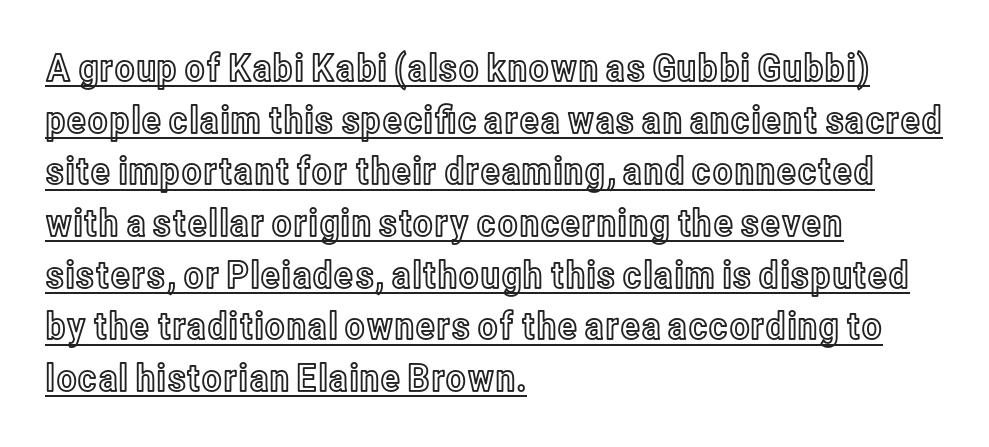
The image shows 38 px condensed type, upright; set left-aligned, normal line spacing (1.36x), normal letter spacing, underlined; a medium x-height.
